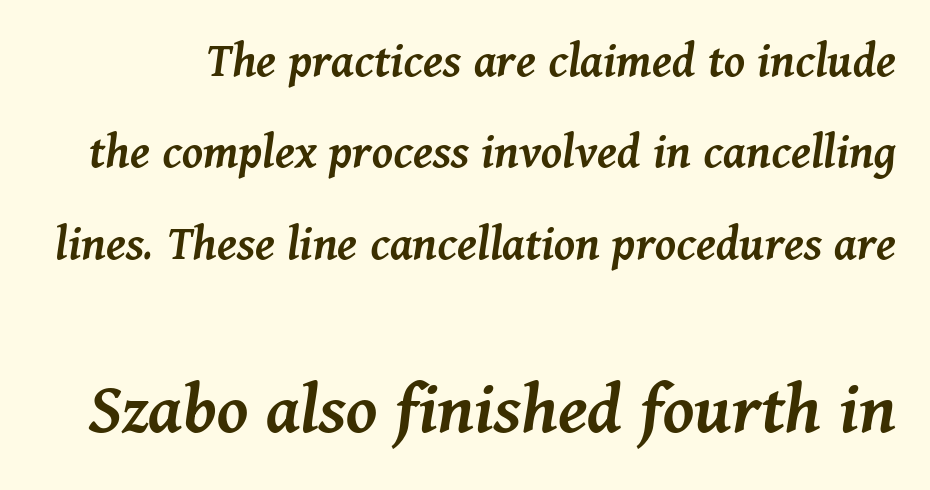
Q: Is the text bold? A: Semi-bold.
Q: Is the text italic (slanted)? A: Yes, it leans right by about 11 degrees.
Q: Is the text underlined? A: No.
Q: Is the spacing between letters normal or unusually wide? A: Normal.
Q: Which block of text is set in a larger size, the first (top) or the second (bottom)? A: The second (bottom) one.
Q: Width (condensed, normal, or wide)? A: Normal.
Q: Stroke contrast? A: Medium.
Q: x-height? A: Medium.
Q: Monospaced? A: No.
